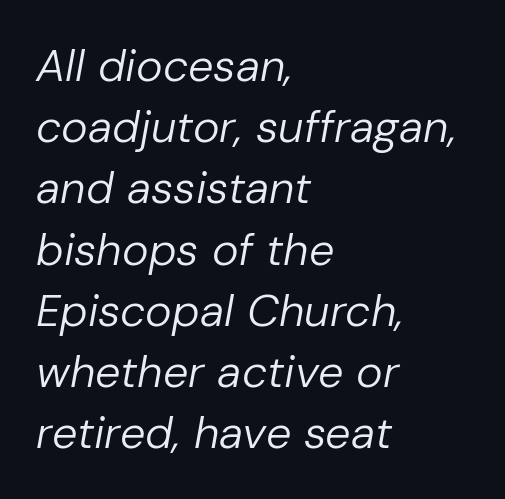
Nothing heavy about these letters — not bold at all. This block has exactly the height ordinary leading produces. Here the designer chose a conventional face with non-uniform glyph widths. Each line starts at the same left margin while the right side varies. Descender tails drop into unmarked territory. There is no visible air inserted between adjacent glyphs.
